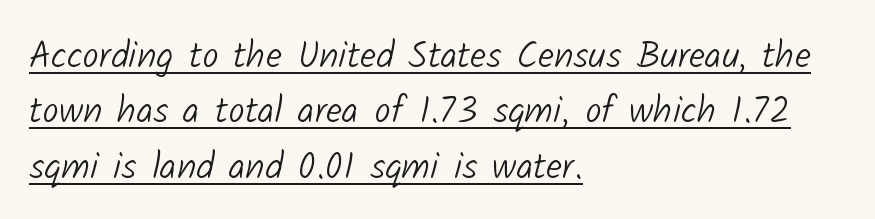
{"serif": "no", "bold": "no", "weight": "light", "width": "normal", "stroke_contrast": "low", "x_height": "medium", "monospaced": "no", "underline": "yes", "align": "left", "line_spacing": "normal", "line_spacing_ratio": 1.5, "letter_spacing": "normal", "letter_spacing_em": 0.0, "glyph_px": 37}
